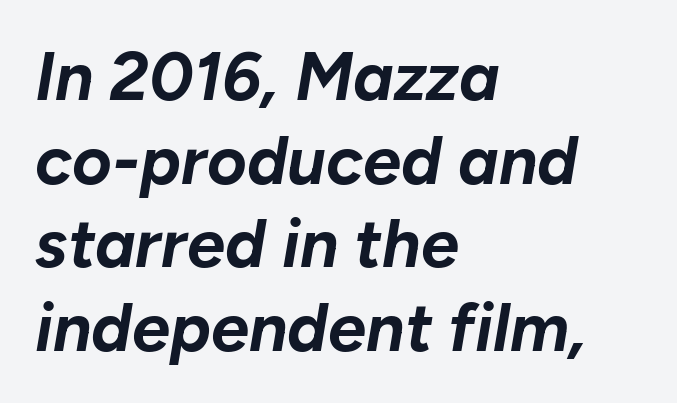
{"italic": "yes", "lean": "right", "slant_degrees": 10, "bold": "yes", "weight": "bold", "width": "normal", "stroke_contrast": "low", "x_height": "medium", "monospaced": "no", "underline": "no", "align": "left", "line_spacing_ratio": 1.23, "letter_spacing": "normal", "letter_spacing_em": 0.0, "glyph_px": 68}
